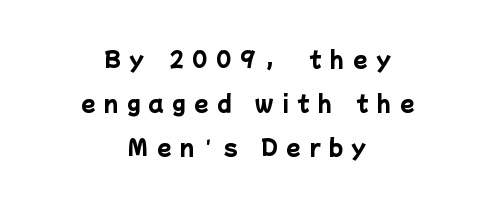
Q: Is the text bold? A: Yes.
Q: Is the text underlined? A: No.
Q: How is the paragraph aligned? A: Centered.
Q: Is the spacing between letters normal or unusually wide? A: Unusually wide.
Q: Is the spacing between lines tight, normal or loose? A: Loose.
